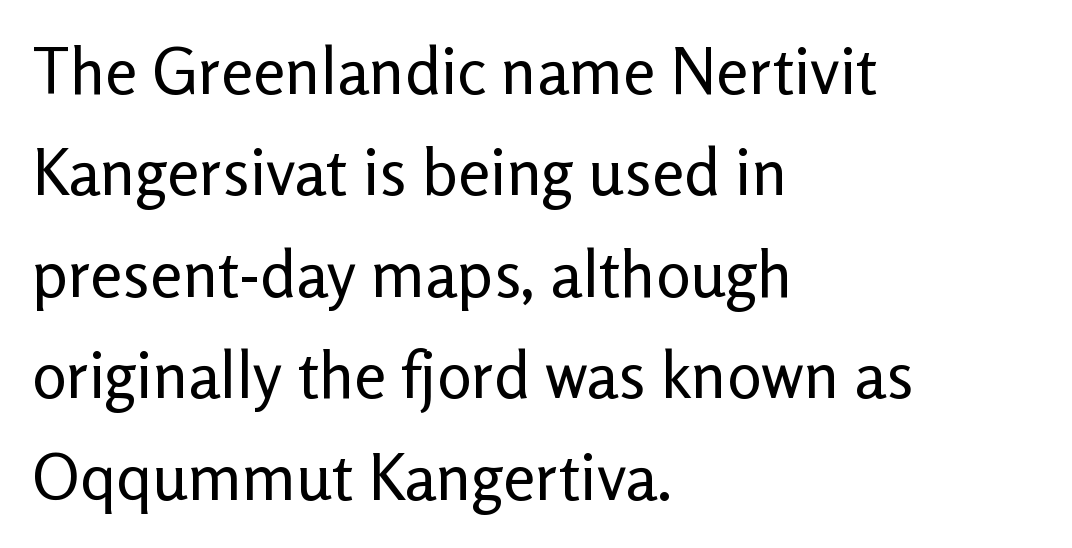
It's the straight-up-and-down kind of type. Check the space under the baseline: it is left empty. The letterforms sit shoulder to shoulder at normal distance. The setting favours the left margin, as ordinary paragraphs usually do.
